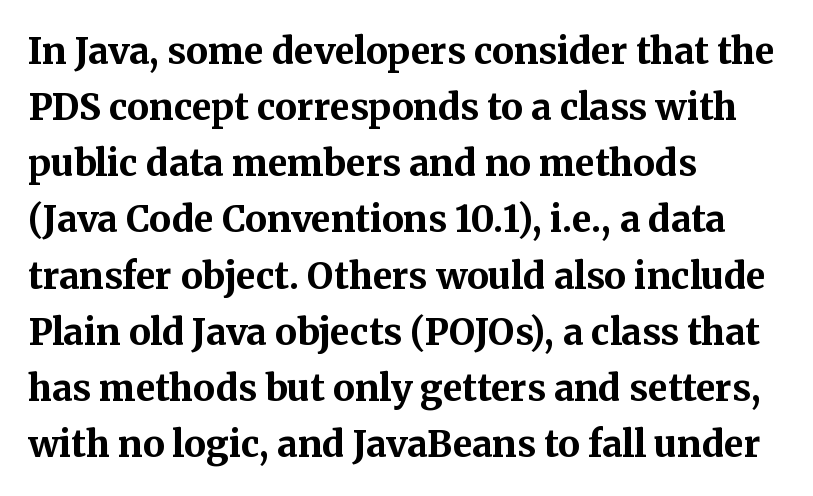
The image shows 36 px bold serif type, upright; set left-aligned, normal line spacing (1.56x), normal letter spacing, not underlined; medium stroke contrast and a medium x-height.
